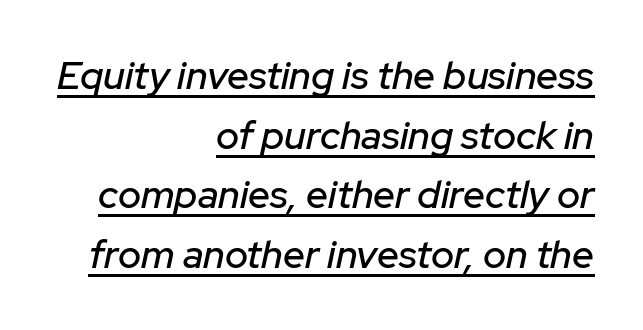
Looks like someone drew a line under every word here. Note the varied advance widths — an 'i' is clearly narrower than an 'm'. The face used here is rendered with its standard letterfit. Posture: slanted. The space between consecutive lines is moderate.
